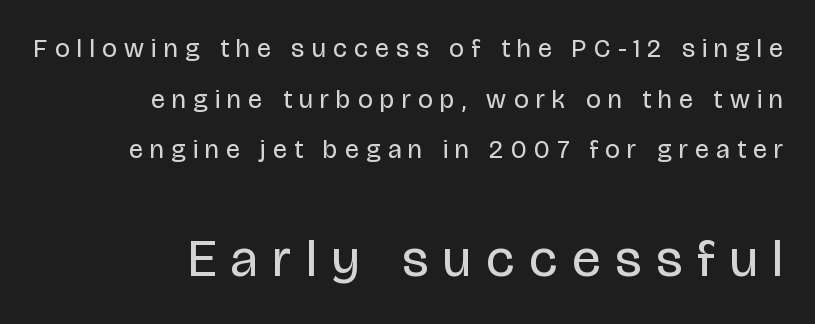
The image shows 53 px regular-weight, condensed sans-serif type, upright; set right-aligned, loose line spacing (1.95x), unusually wide letter spacing (+0.29 em), not underlined; the second (bottom) block is 2.04x larger; low stroke contrast and a large x-height.
